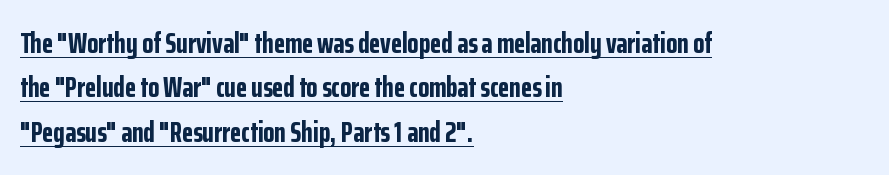
The typesetting leans heavy: a genuine bold. Does the lettering tilt? It doesn't — this is upright. The letters advance in unequal steps, a hallmark of proportional type. Regarding serifs, this sample does without them.
